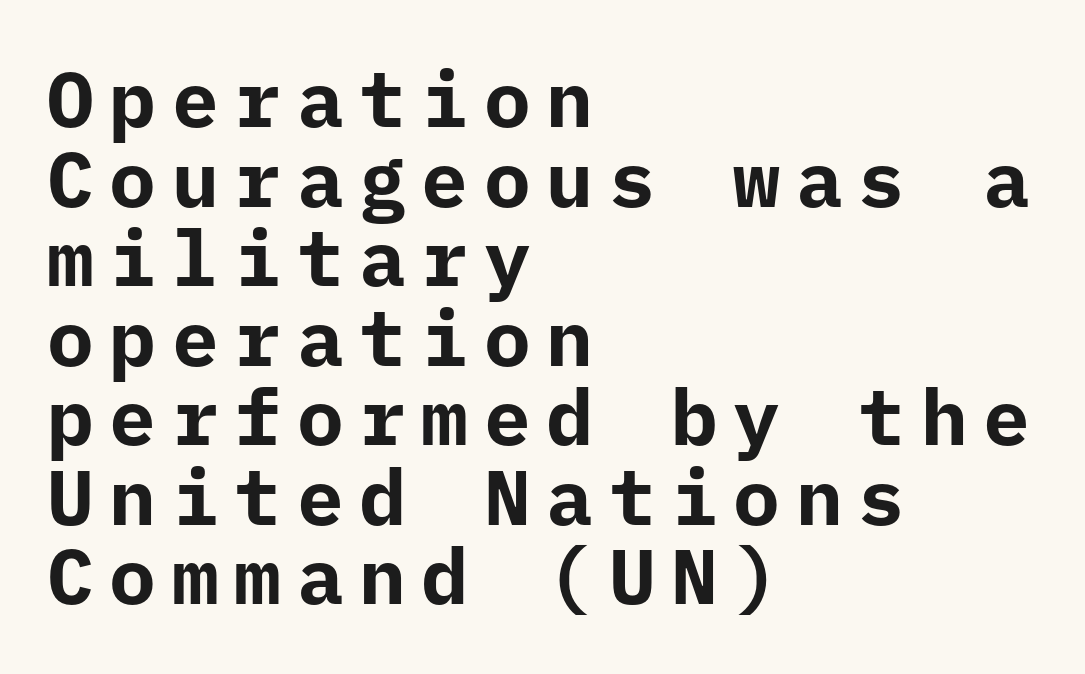
Q: Is the text bold? A: Yes.
Q: Is the text italic (slanted)? A: No, it is upright.
Q: Is the typeface a serif or a sans-serif typeface? A: Sans-serif.
Q: Is the text underlined? A: No.
Q: How is the paragraph aligned? A: Left-aligned.
Q: Is the spacing between letters normal or unusually wide? A: Unusually wide.
Q: Is the spacing between lines tight, normal or loose? A: Tight.
Q: Width (condensed, normal, or wide)? A: Normal.
Q: Stroke contrast? A: Low.
Q: x-height? A: Medium.
Q: Monospaced? A: Yes.
